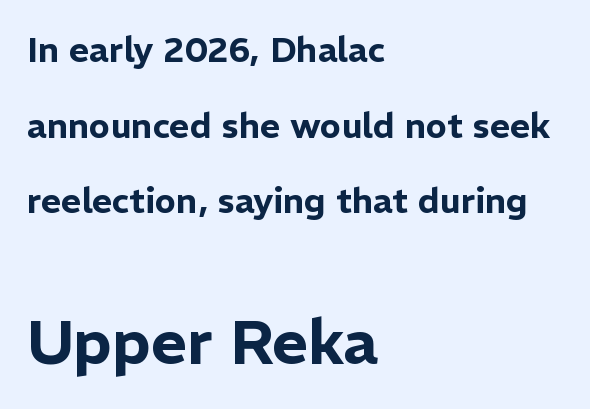
Q: Is the text italic (slanted)? A: No, it is upright.
Q: Is the typeface a serif or a sans-serif typeface? A: Sans-serif.
Q: Is the text underlined? A: No.
Q: How is the paragraph aligned? A: Left-aligned.
Q: Is the spacing between letters normal or unusually wide? A: Normal.
Q: Is the spacing between lines tight, normal or loose? A: Loose.
Q: Which block of text is set in a larger size, the first (top) or the second (bottom)? A: The second (bottom) one.
Q: Width (condensed, normal, or wide)? A: Normal.
Q: Stroke contrast? A: Low.
Q: x-height? A: Medium.
Q: Monospaced? A: No.
